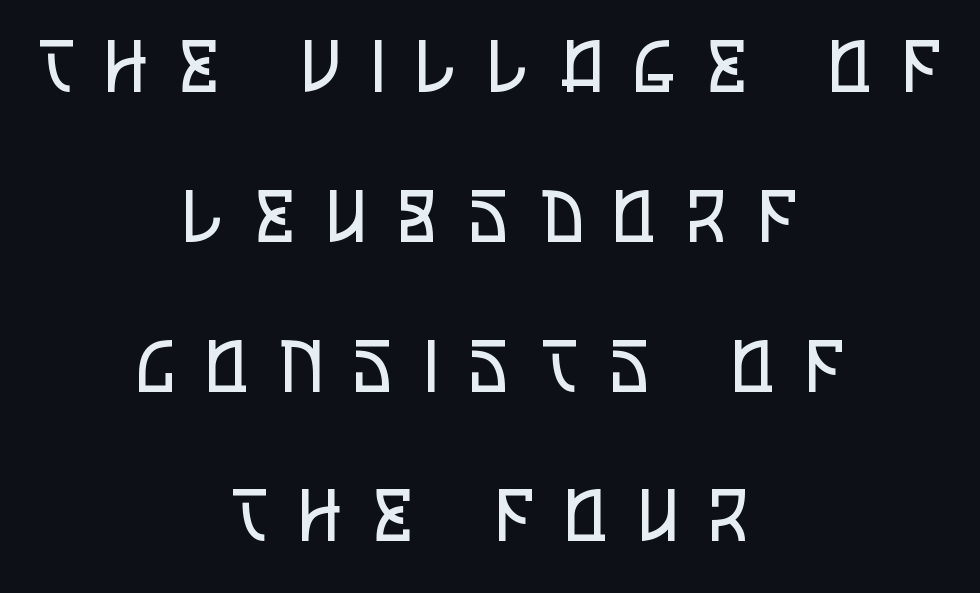
Q: Is the text bold? A: No.
Q: Is the text italic (slanted)? A: No, it is upright.
Q: Is the typeface a serif or a sans-serif typeface? A: Sans-serif.
Q: Is the text underlined? A: No.
Q: How is the paragraph aligned? A: Centered.
Q: Is the spacing between letters normal or unusually wide? A: Unusually wide.
Q: Is the spacing between lines tight, normal or loose? A: Loose.
Q: Width (condensed, normal, or wide)? A: Condensed.
Q: Stroke contrast? A: Low.
Q: x-height? A: Large.
Q: Monospaced? A: No.
